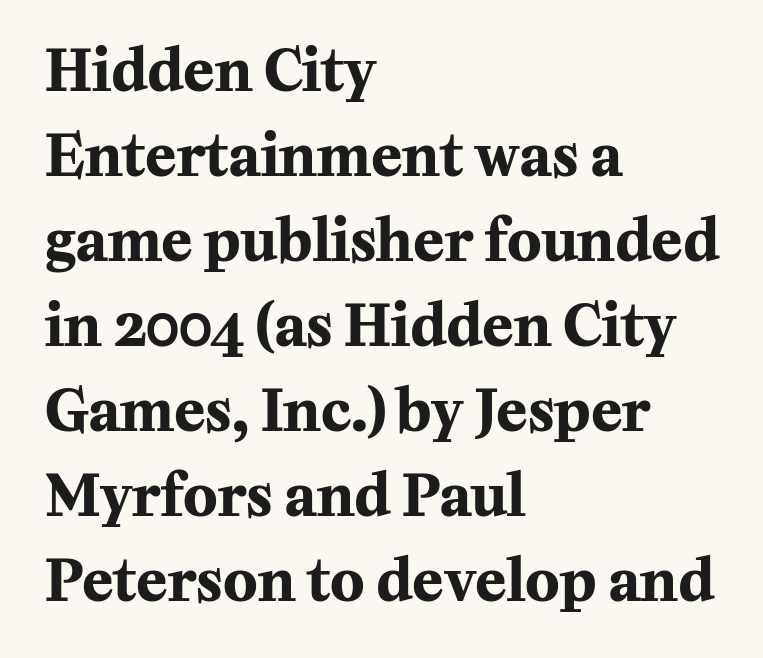
The image shows 57 px bold serif type, upright; set left-aligned, normal line spacing (1.49x), normal letter spacing, not underlined; medium stroke contrast and a medium x-height.
